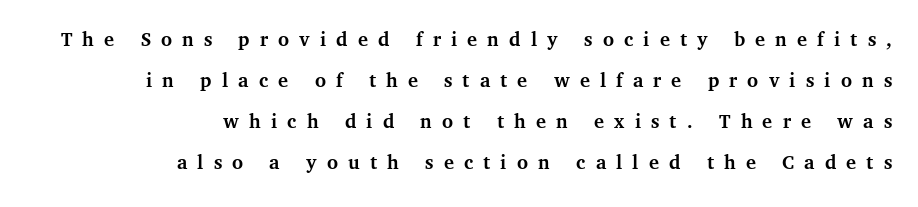
Q: Is the text bold? A: Yes.
Q: Is the text italic (slanted)? A: No, it is upright.
Q: Is the text underlined? A: No.
Q: How is the paragraph aligned? A: Right-aligned.
Q: Is the spacing between letters normal or unusually wide? A: Unusually wide.
Q: Is the spacing between lines tight, normal or loose? A: Loose.
